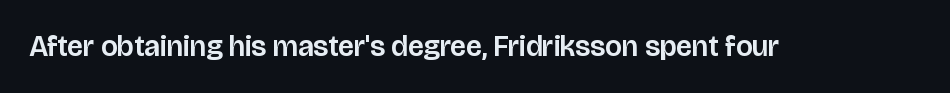
Q: Is the text italic (slanted)? A: No, it is upright.
Q: Is the typeface a serif or a sans-serif typeface? A: Sans-serif.
Q: Is the text underlined? A: No.
Q: Is the spacing between letters normal or unusually wide? A: Normal.
Q: Width (condensed, normal, or wide)? A: Normal.
Q: Stroke contrast? A: Low.
Q: x-height? A: Large.
Q: Monospaced? A: No.
